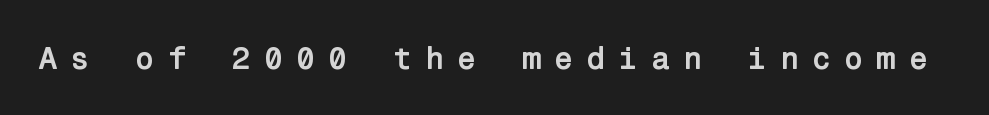
{"serif": "no", "italic": "no", "bold": "yes", "weight": "semibold", "width": "normal", "stroke_contrast": "low", "x_height": "medium", "underline": "no", "letter_spacing": "wide", "letter_spacing_em": 0.39, "glyph_px": 32}
